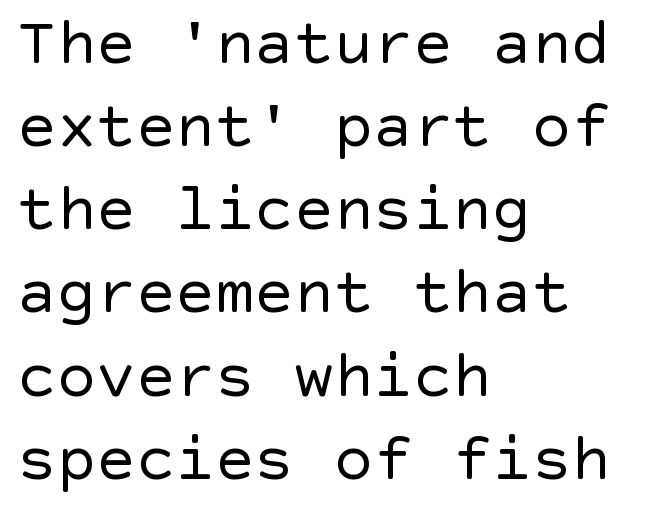
{"serif": "no", "italic": "no", "bold": "no", "weight": "regular", "width": "normal", "x_height": "large", "underline": "no", "align": "left", "line_spacing": "normal", "line_spacing_ratio": 1.26, "letter_spacing": "normal", "letter_spacing_em": 0.0, "glyph_px": 66}
